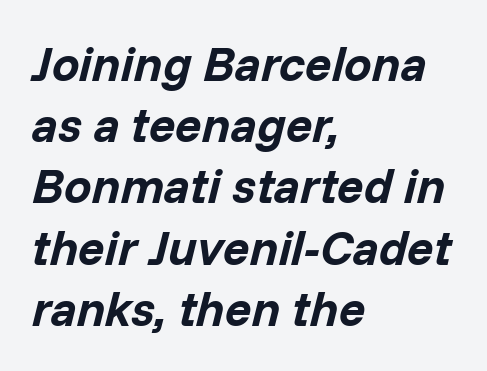
{"italic": "yes", "lean": "right", "slant_degrees": 14, "bold": "yes", "weight": "bold", "width": "normal", "stroke_contrast": "low", "x_height": "medium", "monospaced": "no", "underline": "no", "align": "left", "line_spacing": "normal", "line_spacing_ratio": 1.25, "letter_spacing": "normal", "letter_spacing_em": 0.0, "glyph_px": 49}
